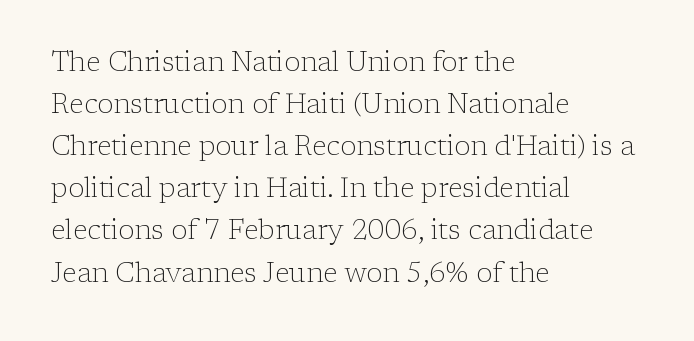
Q: Is the text bold? A: No.
Q: Is the text italic (slanted)? A: No, it is upright.
Q: Is the text underlined? A: No.
Q: How is the paragraph aligned? A: Left-aligned.
Q: Is the spacing between letters normal or unusually wide? A: Normal.
Q: Is the spacing between lines tight, normal or loose? A: Normal.
